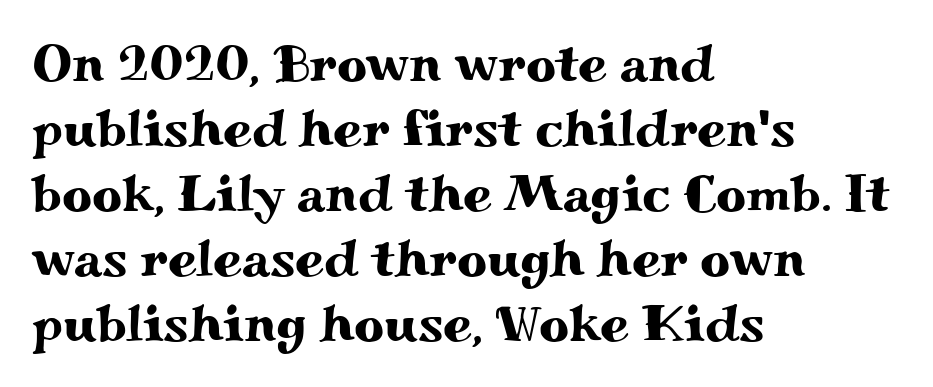
{"serif": "yes", "italic": "no", "width": "wide", "stroke_contrast": "medium", "x_height": "small", "monospaced": "no", "underline": "no", "align": "left", "line_spacing": "normal", "line_spacing_ratio": 1.25, "letter_spacing": "normal", "letter_spacing_em": 0.0, "glyph_px": 52}
